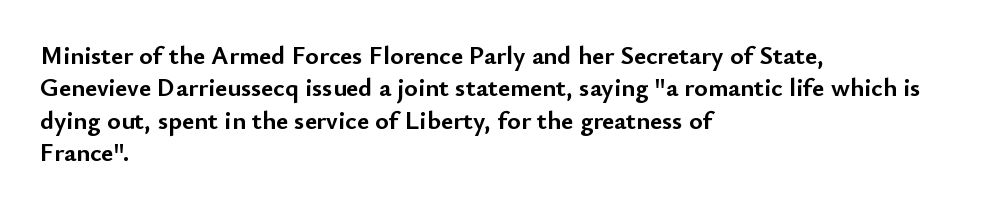
The image shows 26 px bold type, upright; set left-aligned, normal line spacing (1.25x), normal letter spacing, not underlined.
